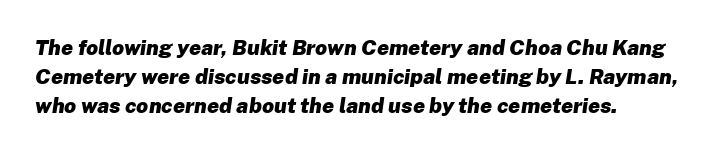
Q: Is the text bold? A: Yes.
Q: Is the text italic (slanted)? A: Yes, it leans right by about 8 degrees.
Q: Is the text underlined? A: No.
Q: How is the paragraph aligned? A: Left-aligned.
Q: Is the spacing between letters normal or unusually wide? A: Normal.
Q: Is the spacing between lines tight, normal or loose? A: Normal.
